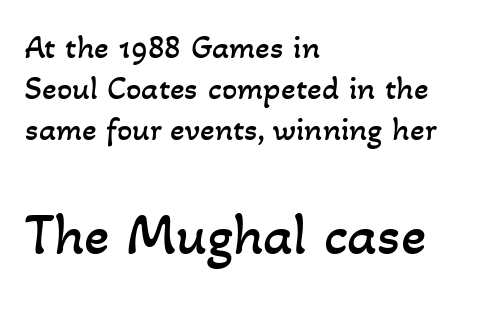
{"bold": "no", "weight": "regular", "width": "normal", "stroke_contrast": "low", "x_height": "small", "monospaced": "no", "underline": "no", "align": "left", "line_spacing_ratio": 1.21, "letter_spacing": "normal", "letter_spacing_em": 0.0, "larger_block": "second", "size_ratio": 1.74, "glyph_px": 59}
